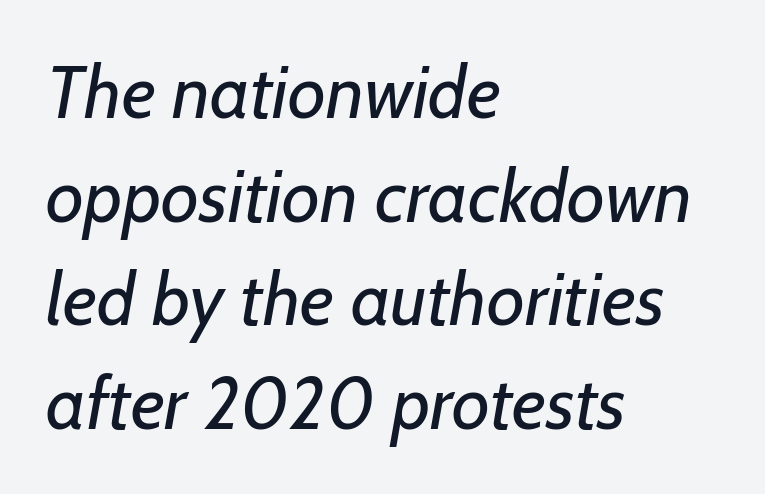
{"serif": "no", "bold": "no", "weight": "regular", "width": "normal", "stroke_contrast": "low", "x_height": "medium", "monospaced": "no", "underline": "no", "align": "left", "line_spacing": "normal", "line_spacing_ratio": 1.4, "letter_spacing": "normal", "letter_spacing_em": 0.0, "glyph_px": 74}
